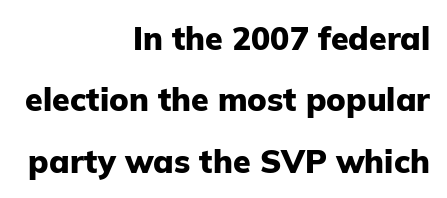
These lines were composed using upright roman letters. Spacing verdict: proportional, widths tailored to each character. To sum up the face: it is a sans, with no serifs. These lines keep a tight, regular rhythm from letter to letter. Layout note: lines flush right.
